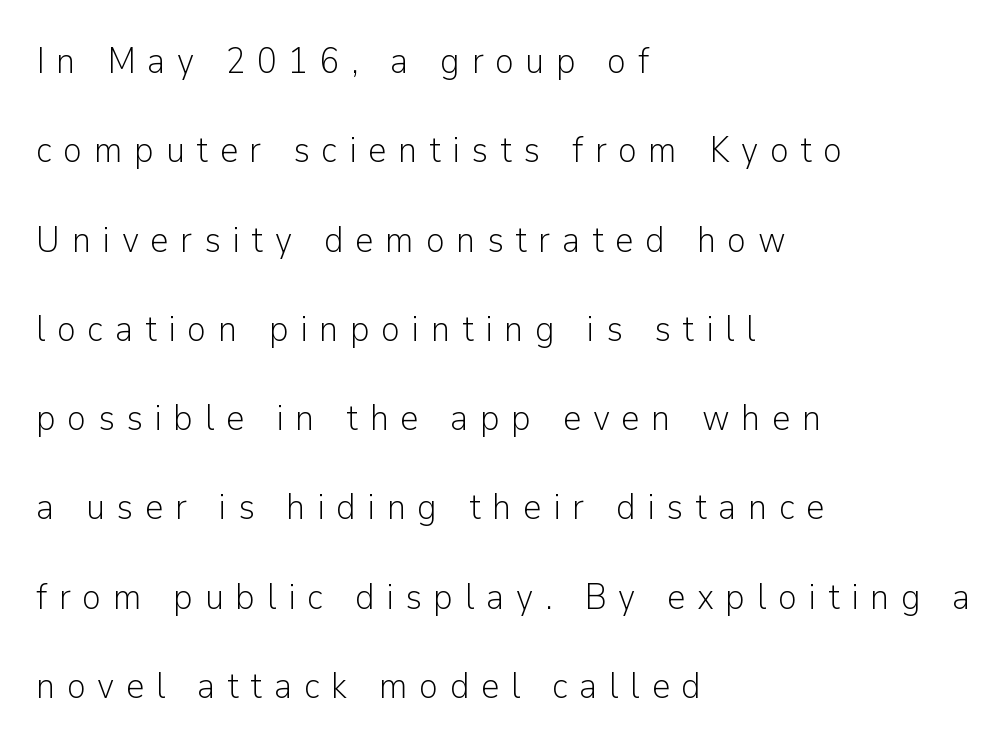
Q: Is the text bold? A: No.
Q: Is the text italic (slanted)? A: No, it is upright.
Q: Is the typeface a serif or a sans-serif typeface? A: Sans-serif.
Q: Is the text underlined? A: No.
Q: How is the paragraph aligned? A: Left-aligned.
Q: Is the spacing between letters normal or unusually wide? A: Unusually wide.
Q: Is the spacing between lines tight, normal or loose? A: Loose.
Q: Width (condensed, normal, or wide)? A: Normal.
Q: Stroke contrast? A: Low.
Q: x-height? A: Medium.
Q: Monospaced? A: No.
